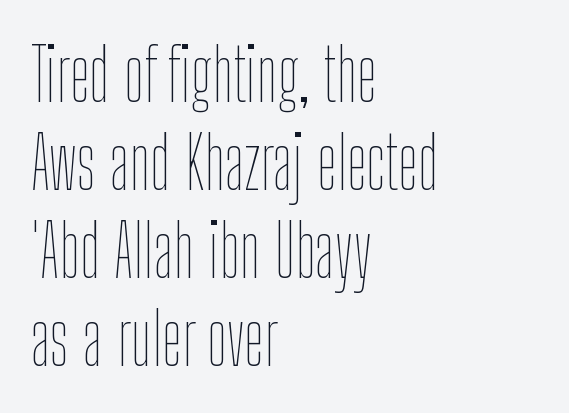
The image shows 72 px thin, condensed type, upright; set left-aligned, line spacing 1.22x, normal letter spacing, not underlined; low stroke contrast and a medium x-height.
